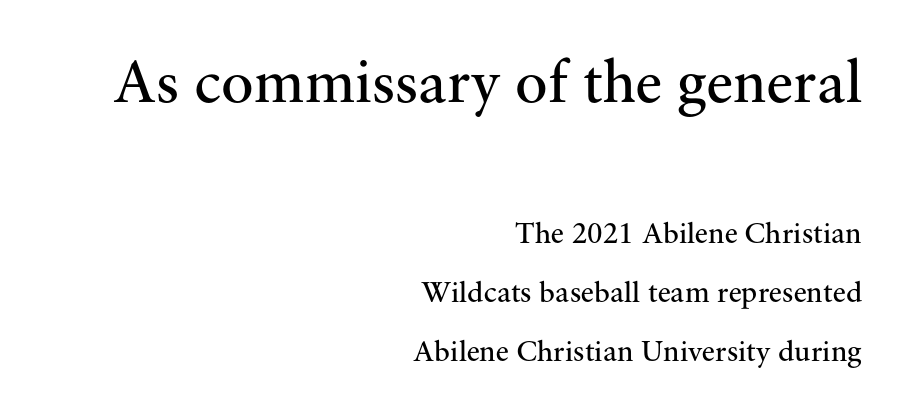
The image shows 61 px regular-weight serif type, upright; set right-aligned, loose line spacing (1.97x), normal letter spacing, not underlined; the first (top) block is 2.03x larger; medium stroke contrast and a small x-height.
